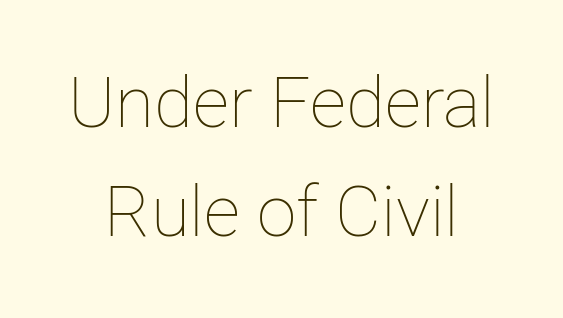
This block has exactly the height ordinary leading produces. Clear beneath every line of the passage. This sample has the flowing, uneven cadence of proportional lettering. Standard letterfit; no display-style spreading of the glyphs. Weight: in the light-to-regular range.
